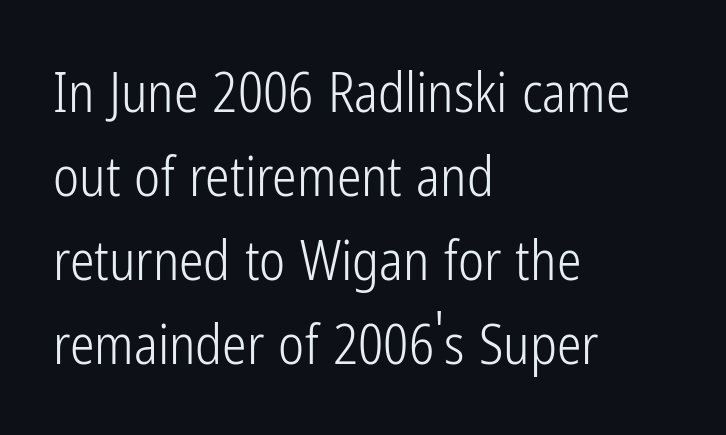
{"serif": "no", "italic": "no", "bold": "no", "weight": "light", "width": "condensed", "stroke_contrast": "low", "x_height": "medium", "monospaced": "no", "underline": "no", "align": "left", "line_spacing": "normal", "line_spacing_ratio": 1.53, "letter_spacing": "normal", "letter_spacing_em": 0.0, "glyph_px": 55}
